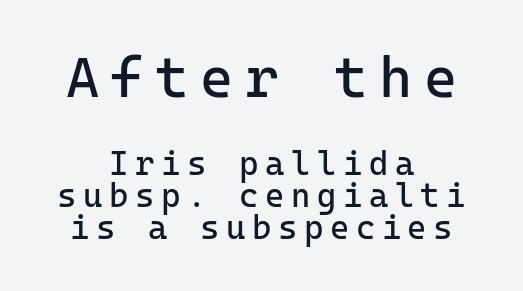
The image shows 57 px regular-weight sans-serif type, upright, monospaced; set centered, tight line spacing (0.96x), unusually wide letter spacing (+0.2 em), not underlined; the first (top) block is 1.73x larger; low stroke contrast and a medium x-height.
